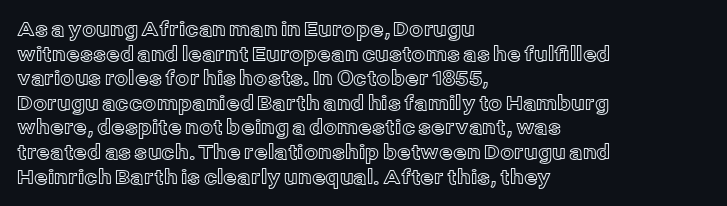
The image shows 20 px text type, upright; set left-aligned, line spacing 1.23x, normal letter spacing, not underlined.
